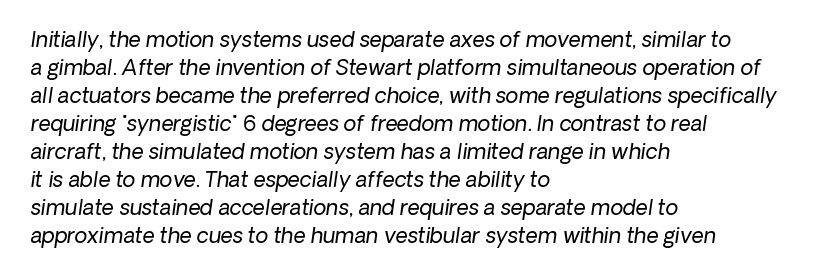
Q: Is the text bold? A: No.
Q: Is the text italic (slanted)? A: Yes, it leans right by about 8 degrees.
Q: Is the text underlined? A: No.
Q: How is the paragraph aligned? A: Left-aligned.
Q: Is the spacing between letters normal or unusually wide? A: Normal.
Q: Is the spacing between lines tight, normal or loose? A: Normal.
